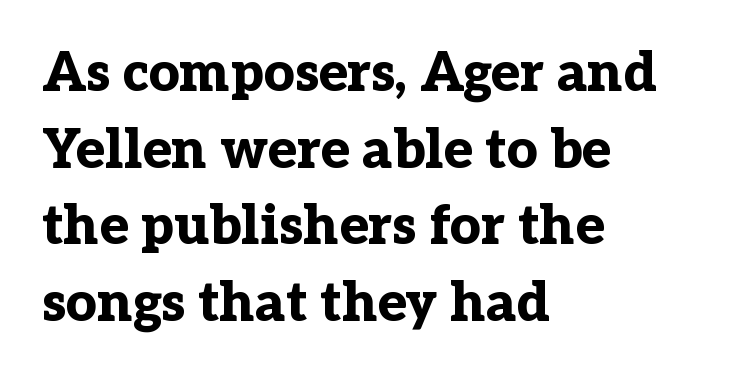
Q: Is the text bold? A: Yes.
Q: Is the text italic (slanted)? A: No, it is upright.
Q: Is the typeface a serif or a sans-serif typeface? A: Serif.
Q: Is the text underlined? A: No.
Q: How is the paragraph aligned? A: Left-aligned.
Q: Is the spacing between letters normal or unusually wide? A: Normal.
Q: Is the spacing between lines tight, normal or loose? A: Normal.
Q: Width (condensed, normal, or wide)? A: Normal.
Q: Stroke contrast? A: Low.
Q: x-height? A: Medium.
Q: Monospaced? A: No.
